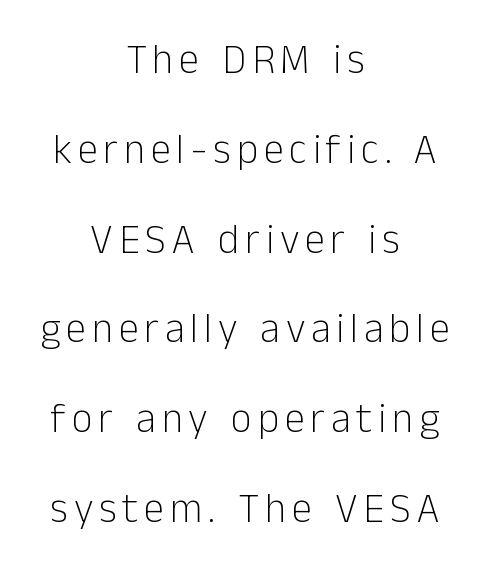
The lettering holds an erect, upright posture throughout. The letters look calm and open, with moderate or lighter stems. This rendering uses center alignment, leaving both contours irregular but symmetric. A typesetter would label this face a sans. The space directly below the letters is spotless. The lines are spread far apart with generous leading.
